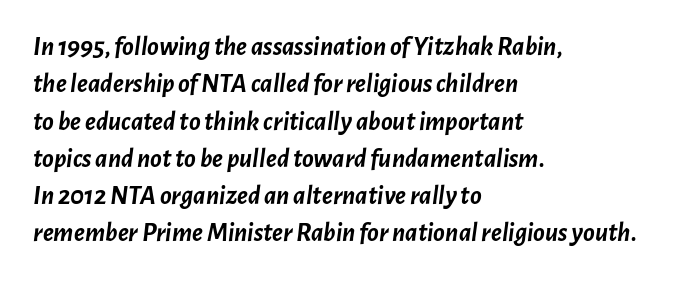
Each word holds together tightly as a unit, with standard inter-letter gaps. Quick note: interline space is typical. Caption: bold face, heavy strokes. Slant detected: the letters are inclined. Plain, unruled lines of type.
